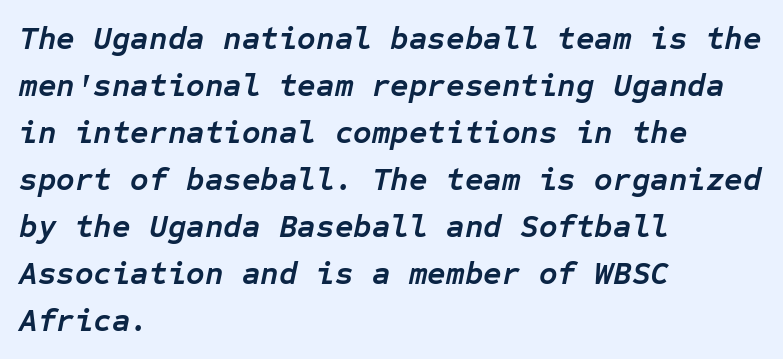
Monospaced: the letters line up in strict vertical columns. These words are printed bold, with thick strokes throughout. The text block is weighted toward the left margin, trailing off unevenly rightward. Each word holds together tightly as a unit, with standard inter-letter gaps.
